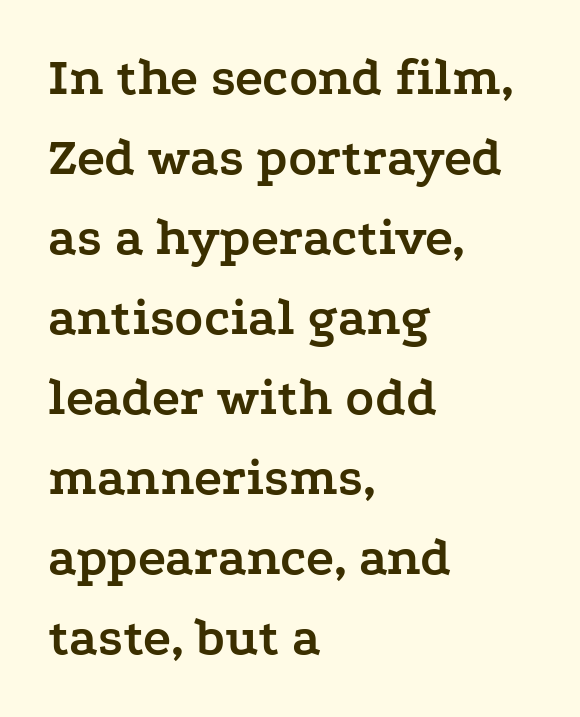
The lines in this sample share a left origin and differ only in where they stop. Note the varied advance widths — an 'i' is clearly narrower than an 'm'. Unmarked baselines from the first word to the last. The lettering stays uniformly vertical, giving the passage a roman look. The passage shown is typeset with a serif family. The letters are bold, with thick, heavy strokes.
